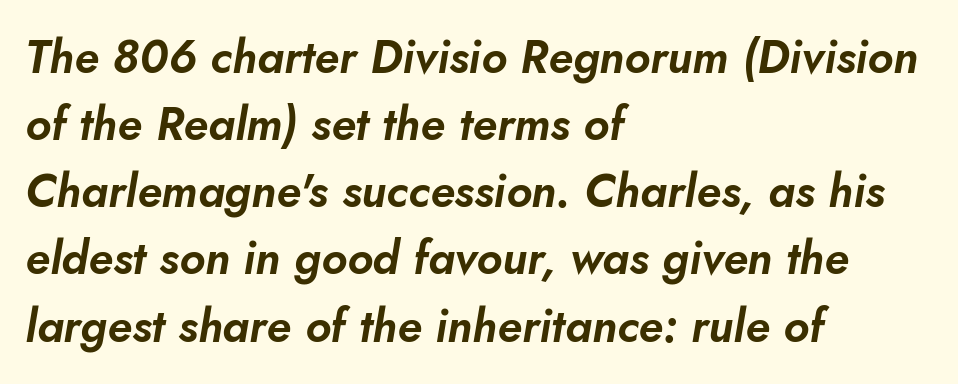
{"italic": "yes", "lean": "right", "slant_degrees": 10, "width": "normal", "stroke_contrast": "low", "x_height": "small", "monospaced": "no", "underline": "no", "align": "left", "line_spacing": "normal", "line_spacing_ratio": 1.46, "letter_spacing": "normal", "letter_spacing_em": 0.0, "glyph_px": 46}
